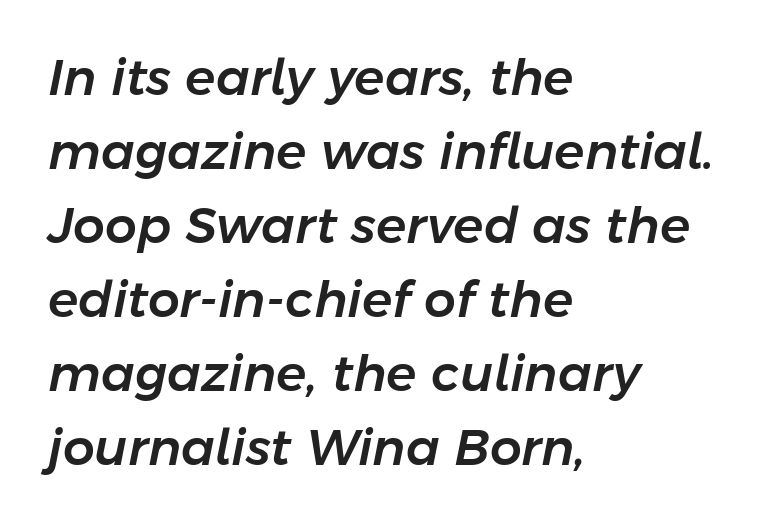
Q: Is the text italic (slanted)? A: Yes, it leans right by about 11 degrees.
Q: Is the text underlined? A: No.
Q: How is the paragraph aligned? A: Left-aligned.
Q: Is the spacing between letters normal or unusually wide? A: Normal.
Q: Is the spacing between lines tight, normal or loose? A: Normal.
Q: Width (condensed, normal, or wide)? A: Normal.
Q: Stroke contrast? A: Low.
Q: x-height? A: Medium.
Q: Monospaced? A: No.
